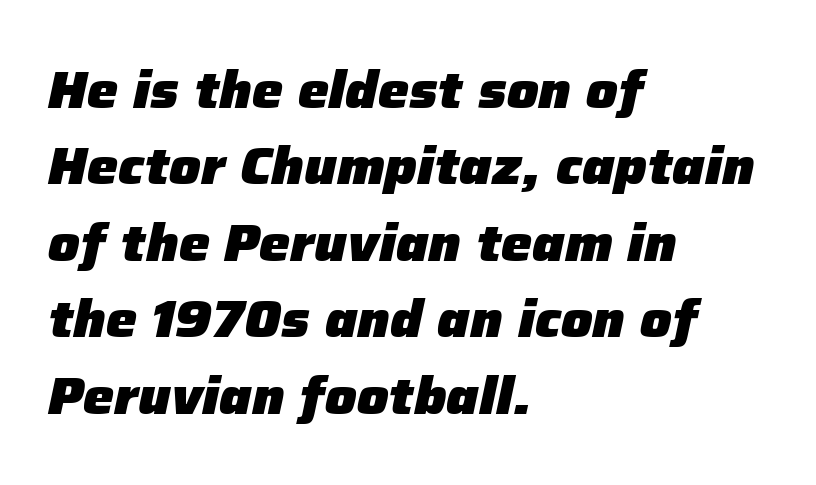
Regular leading. The space beneath each line is pristine and unruled. Think of a printed novel: that variable character pitch is what you see here. The passage is arranged the way most books set body copy — flush left. Pretty heavy lettering here — definitely bold.
